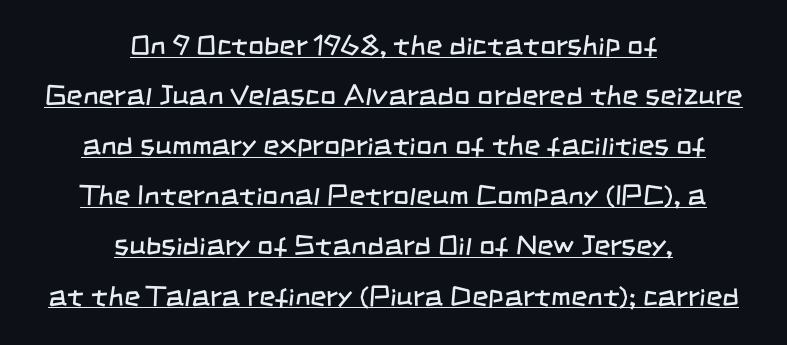
The designer went with a sans here, leaving each stem footless. Character widths vary here, with narrow letters taking less room than wide ones. Tracking here is standard; glyphs follow each other at the usual distance. Neither beginnings nor endings align; midpoints do.
